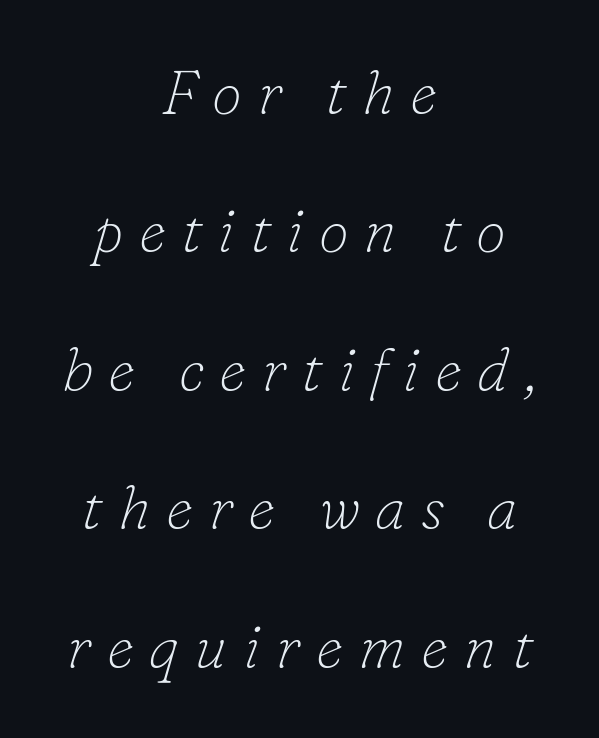
{"serif": "yes", "italic": "yes", "lean": "right", "slant_degrees": 16, "bold": "no", "weight": "thin", "width": "normal", "stroke_contrast": "low", "x_height": "small", "monospaced": "no", "underline": "no", "align": "center", "line_spacing": "loose", "line_spacing_ratio": 2.27, "letter_spacing": "wide", "letter_spacing_em": 0.25, "glyph_px": 61}
